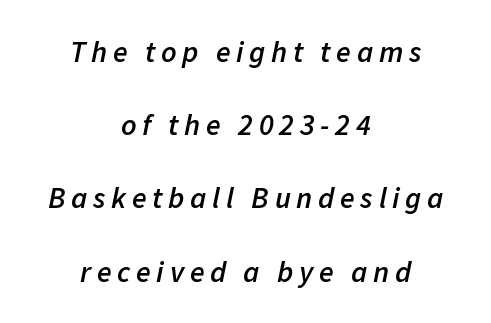
{"italic": "yes", "lean": "right", "slant_degrees": 11, "bold": "semi", "weight": "semibold", "width": "normal", "stroke_contrast": "low", "x_height": "medium", "monospaced": "no", "underline": "no", "align": "center", "line_spacing": "loose", "line_spacing_ratio": 2.44, "glyph_px": 30}
